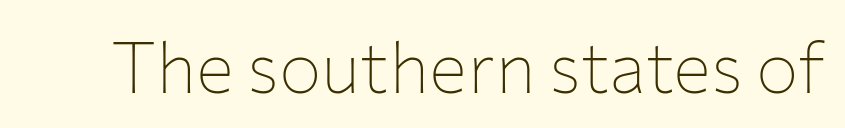
Proportional: the letters do not fall into vertical columns. Spacing between characters is what you'd get straight out of the box. The foot of each line stays bare and open. Type style note: lacks serifs. Stems and bowls with no extra thickness — not bold. Ascenders rise straight up at ninety degrees.
